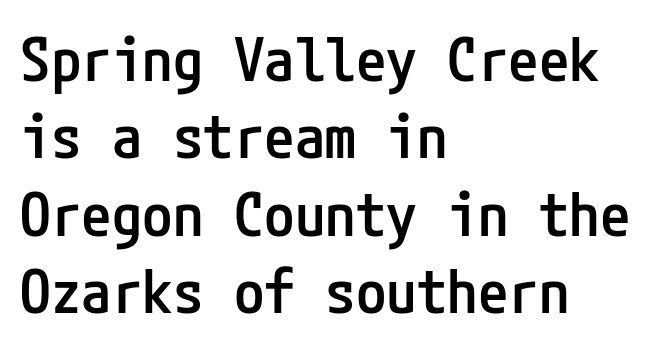
Note: no serifs on the glyphs. A semibold gives these letters moderate extra thickness, short of bold. The rendering uses a moderate line-height, typical for paragraphs. The ragged edge is on the right, which tells us the setting is flush left.
